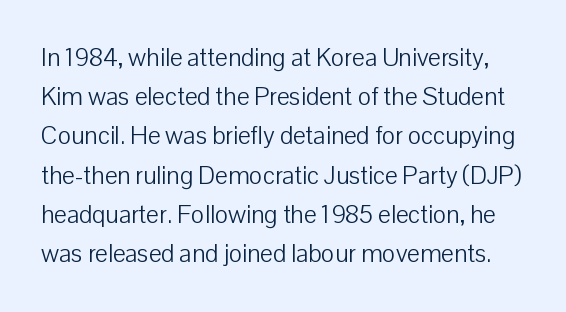
Check the space under the baseline: it is left empty. Characters remain perfectly vertical along every line. Default kerning and tracking; the words read as compact shapes. Stems here are at most as thick as an everyday book face.
